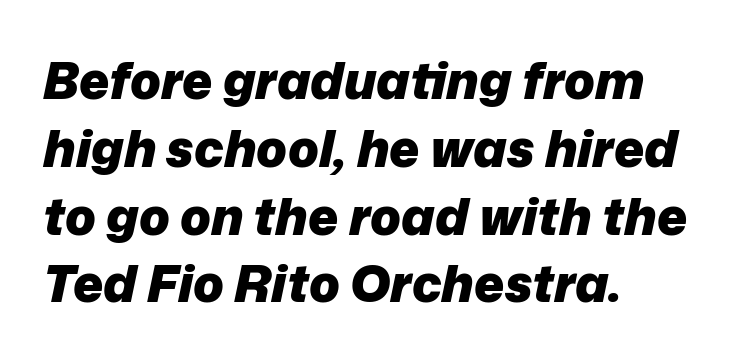
{"italic": "yes", "lean": "right", "slant_degrees": 12, "bold": "yes", "weight": "heavy", "width": "normal", "stroke_contrast": "low", "x_height": "medium", "monospaced": "no", "underline": "no", "align": "left", "line_spacing": "normal", "line_spacing_ratio": 1.33, "letter_spacing": "normal", "letter_spacing_em": 0.0, "glyph_px": 51}
